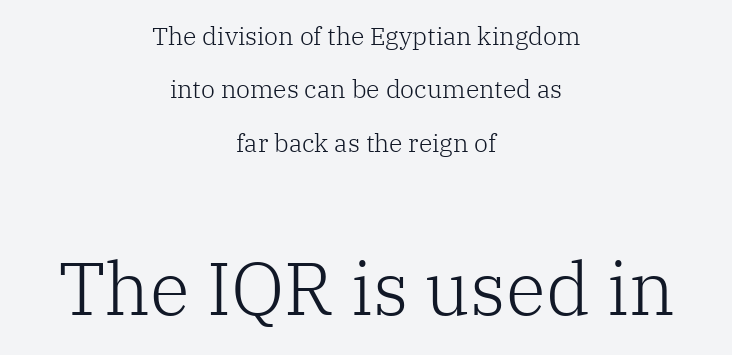
Q: Is the text bold? A: No.
Q: Is the text italic (slanted)? A: No, it is upright.
Q: Is the typeface a serif or a sans-serif typeface? A: Serif.
Q: Is the text underlined? A: No.
Q: How is the paragraph aligned? A: Centered.
Q: Is the spacing between letters normal or unusually wide? A: Normal.
Q: Is the spacing between lines tight, normal or loose? A: Loose.
Q: Which block of text is set in a larger size, the first (top) or the second (bottom)? A: The second (bottom) one.
Q: Width (condensed, normal, or wide)? A: Normal.
Q: Stroke contrast? A: Low.
Q: x-height? A: Medium.
Q: Monospaced? A: No.
